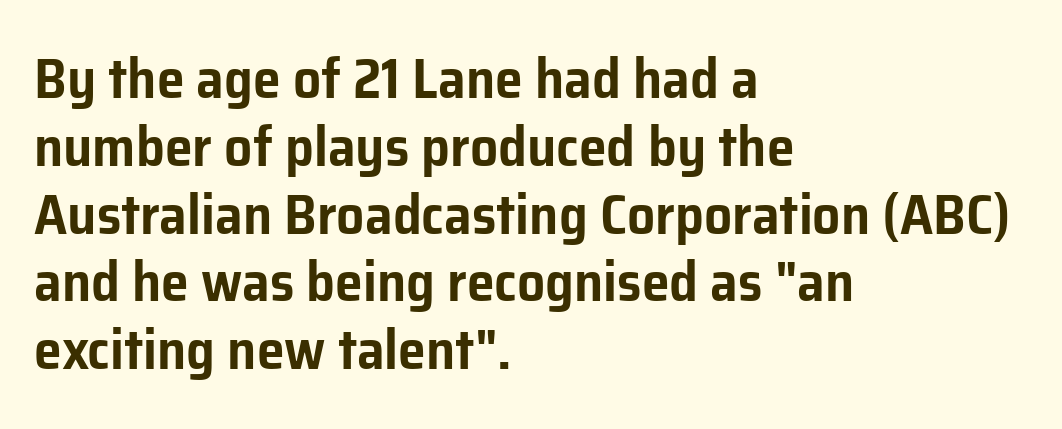
Posture: vertical. Standard letterfit; no display-style spreading of the glyphs. Looks like regular typesetting: each glyph gets only the width it needs. Horizontally, the lines are justified to the leading edge only. Unmarked baselines from the first word to the last. Serif or sans? Sans — the stroke terminals are bare.
